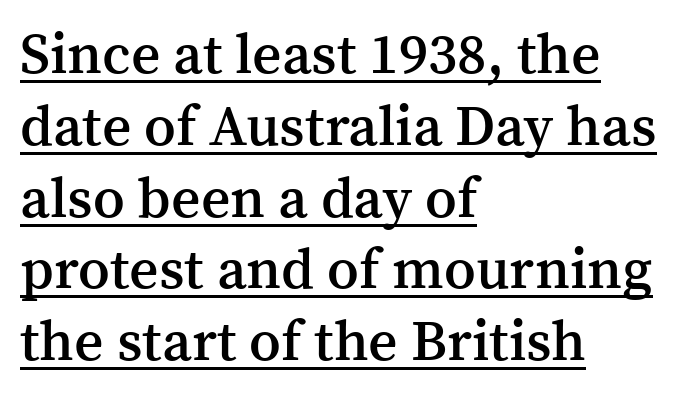
The image shows 57 px semibold serif type, upright; set left-aligned, normal line spacing (1.26x), normal letter spacing, underlined; medium stroke contrast and a medium x-height.
